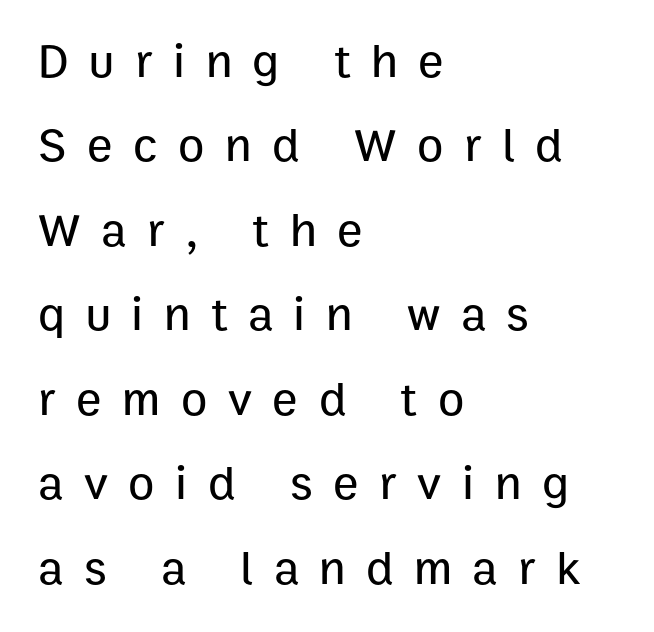
A bare baseline throughout the passage. Look at the tracking — it's clearly loosened, letters drifting apart. The font family rendered here belongs to the sans-serif group. Style check: upright. This sample has the flowing, uneven cadence of proportional lettering. The setting favours the left margin, as ordinary paragraphs usually do.
